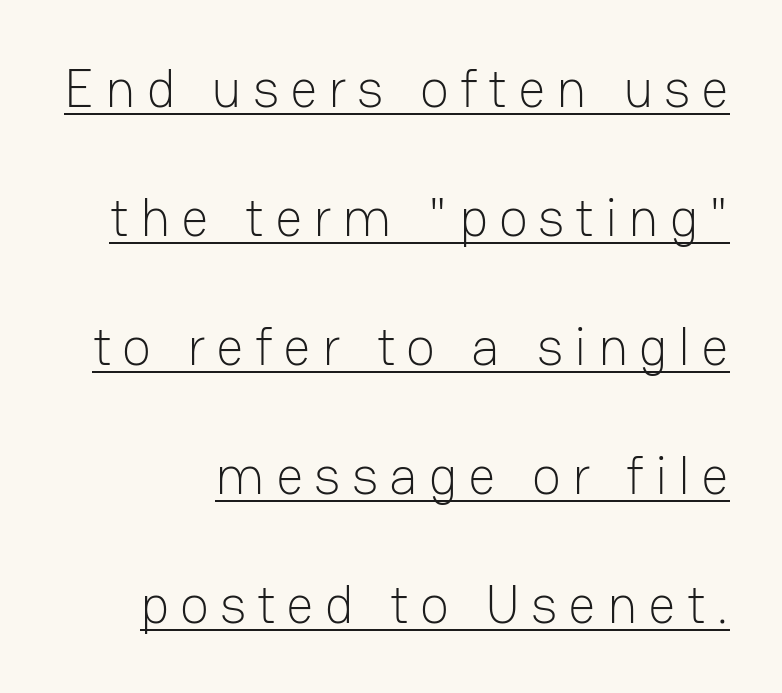
The letters advance in unequal steps, a hallmark of proportional type. Does the type have serifs? No, each stem ends abruptly. In terms of leading, this rendering errs on the spacious side. A typographer would call this underscored text.
